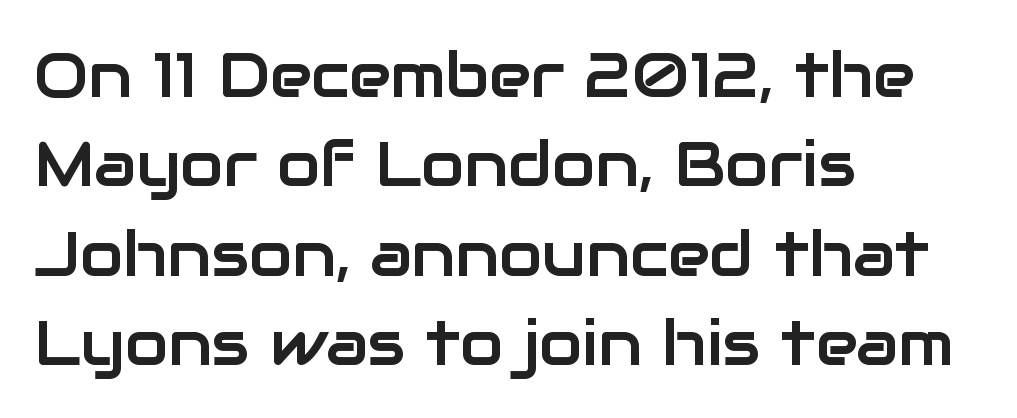
Style check: upright. How would I describe the line gaps? Plain and ordinary. Are there feet on the stems? There aren't — it's a sans. A typesetter would call this zero additional tracking.
